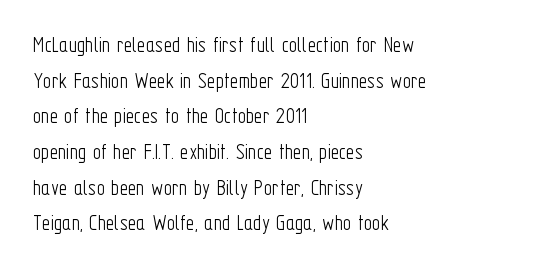
The image shows 23 px text type, upright; set left-aligned, normal line spacing (1.55x), normal letter spacing, not underlined.
